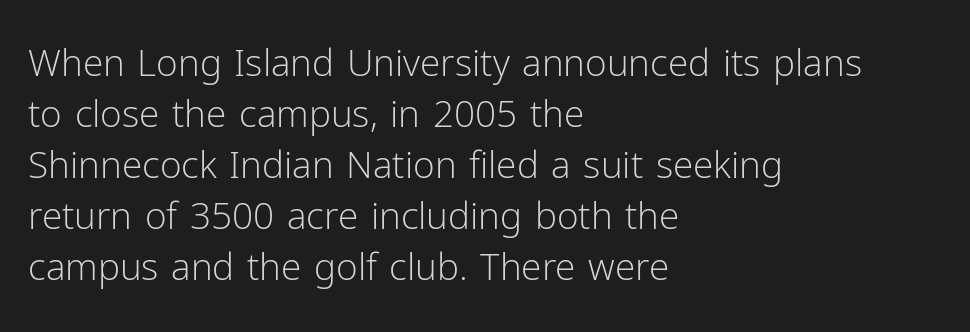
The image shows 37 px light sans-serif type, upright; set left-aligned, normal line spacing (1.38x), normal letter spacing, not underlined; low stroke contrast and a medium x-height.
